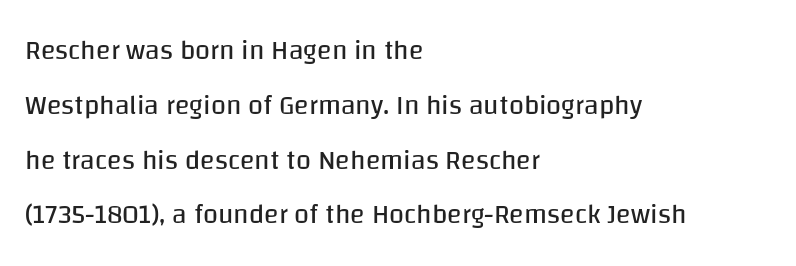
Widely set lines give the paragraph a tall, airy silhouette. These lines are set flush left with a ragged right edge. The baseline area is clear. Compared with typical body copy, the letter spacing here is the same. When letters stand straight like this, we call the style roman or upright.
